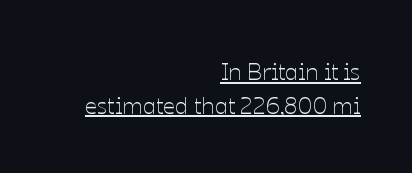
Q: Is the text bold? A: No.
Q: Is the text italic (slanted)? A: No, it is upright.
Q: Is the text underlined? A: Yes.
Q: How is the paragraph aligned? A: Right-aligned.
Q: Is the spacing between letters normal or unusually wide? A: Normal.
Q: Is the spacing between lines tight, normal or loose? A: Normal.
